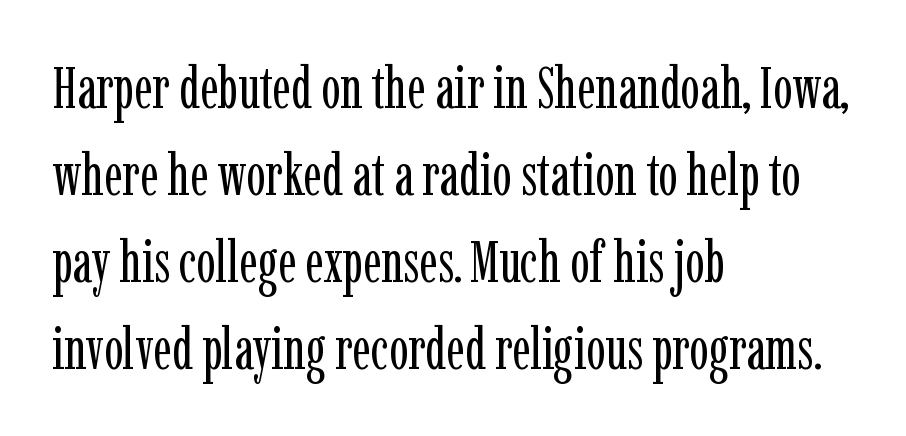
{"serif": "yes", "italic": "no", "bold": "no", "weight": "regular", "width": "condensed", "stroke_contrast": "low", "x_height": "medium", "monospaced": "no", "underline": "no", "align": "left", "line_spacing": "normal", "line_spacing_ratio": 1.5, "letter_spacing": "normal", "letter_spacing_em": 0.0, "glyph_px": 58}
